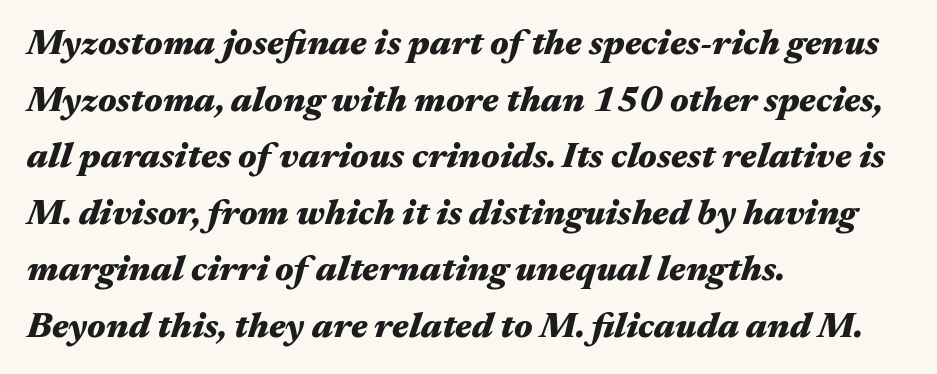
The image shows 36 px heavy, wide type, italic (leaning right); set left-aligned, normal line spacing (1.57x), normal letter spacing, not underlined; medium stroke contrast and a medium x-height.
